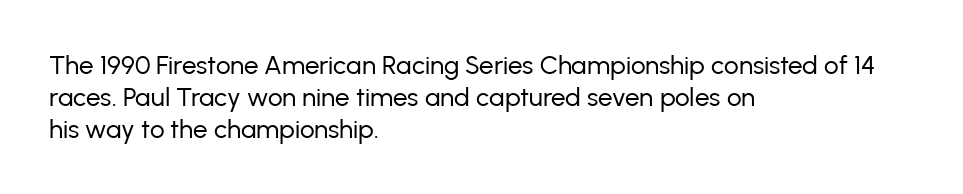
Q: Is the text bold? A: No.
Q: Is the text italic (slanted)? A: No, it is upright.
Q: Is the text underlined? A: No.
Q: How is the paragraph aligned? A: Left-aligned.
Q: Is the spacing between letters normal or unusually wide? A: Normal.
